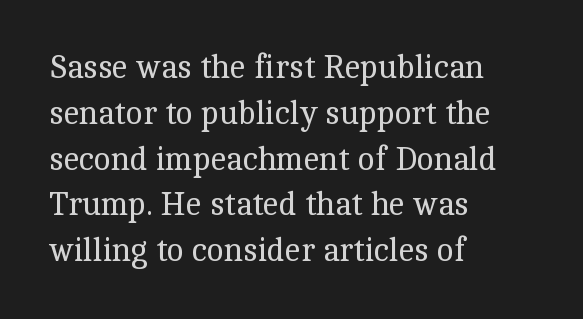
The image shows 32 px regular-weight serif type, upright; set left-aligned, normal line spacing (1.43x), normal letter spacing, not underlined; a medium x-height.
